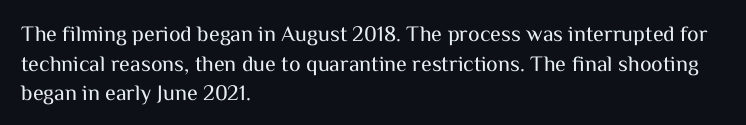
Unmarked baselines from the first word to the last. The designer left line spacing at the default. The rendering anchors every line to the left-hand side. The gaps between neighbouring characters are ordinary and unremarkable. The type sits square on the baseline with zero lean.
